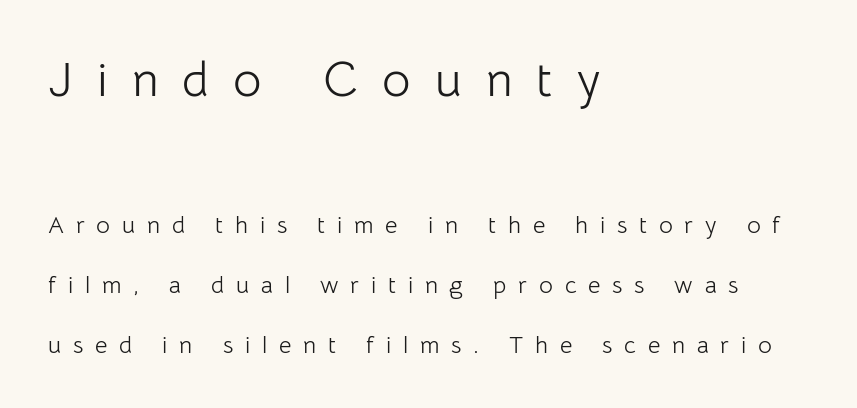
Typeset ragged right — the left edge is the straight one. These lines are composed in type without serifs. Ascenders rise straight up at ninety degrees. Descenders hang freely into open space. The tracking reads as deliberately expanded to a designer's eye.
